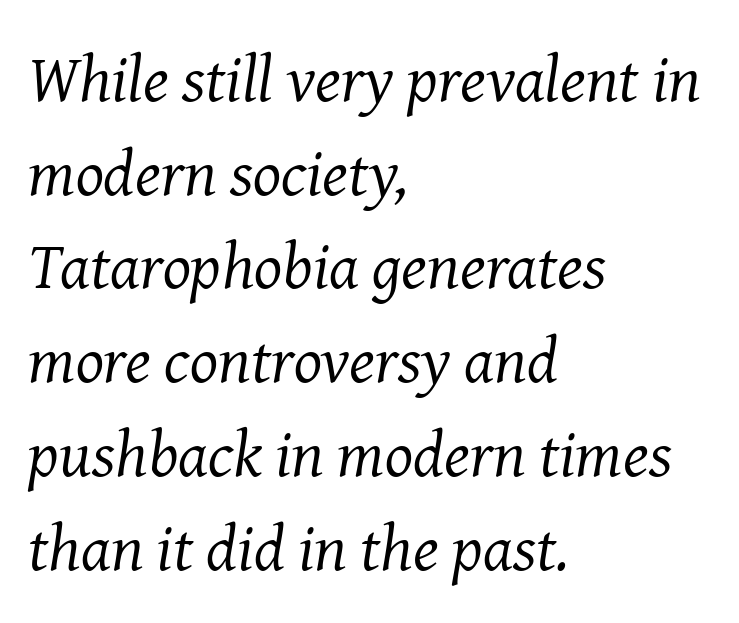
Q: Is the text bold? A: No.
Q: Is the text italic (slanted)? A: Yes, it leans right by about 8 degrees.
Q: Is the typeface a serif or a sans-serif typeface? A: Serif.
Q: Is the text underlined? A: No.
Q: How is the paragraph aligned? A: Left-aligned.
Q: Is the spacing between letters normal or unusually wide? A: Normal.
Q: Is the spacing between lines tight, normal or loose? A: Normal.
Q: Width (condensed, normal, or wide)? A: Normal.
Q: Stroke contrast? A: Medium.
Q: x-height? A: Medium.
Q: Monospaced? A: No.
